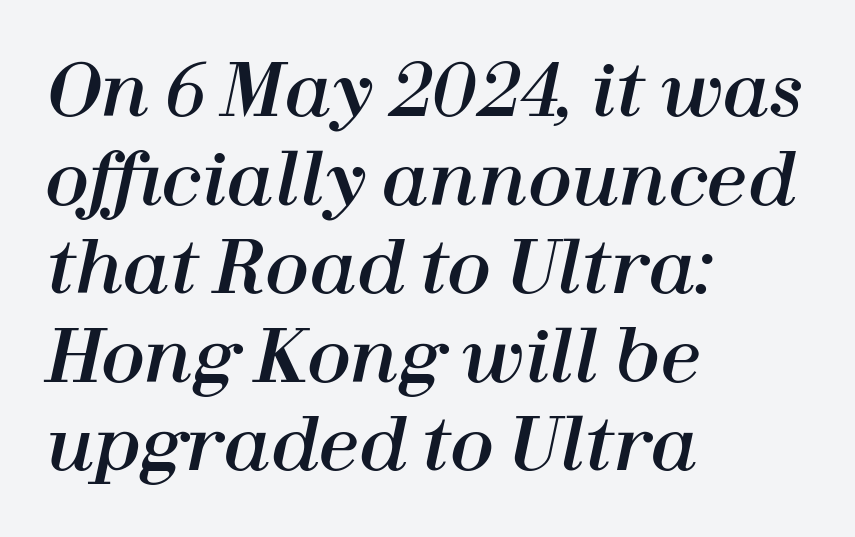
{"italic": "yes", "lean": "right", "slant_degrees": 12, "width": "normal", "stroke_contrast": "high", "x_height": "medium", "monospaced": "no", "underline": "no", "align": "left", "line_spacing_ratio": 1.23, "letter_spacing": "normal", "letter_spacing_em": 0.0, "glyph_px": 72}
